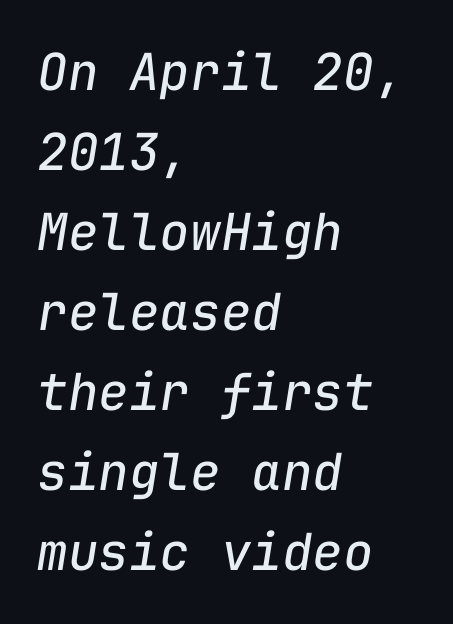
Q: Is the text bold? A: No.
Q: Is the text italic (slanted)? A: Yes, it leans right by about 9 degrees.
Q: Is the text underlined? A: No.
Q: How is the paragraph aligned? A: Left-aligned.
Q: Is the spacing between letters normal or unusually wide? A: Normal.
Q: Is the spacing between lines tight, normal or loose? A: Normal.
Q: Width (condensed, normal, or wide)? A: Normal.
Q: Stroke contrast? A: Low.
Q: x-height? A: Medium.
Q: Monospaced? A: Yes.
